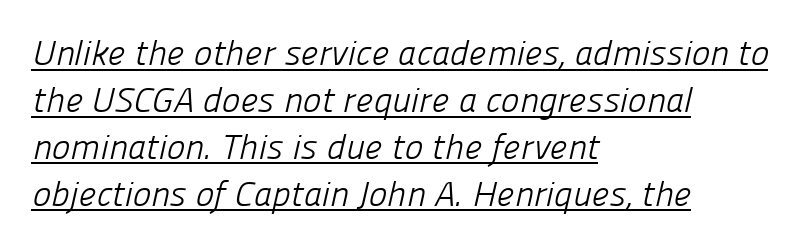
{"serif": "no", "bold": "no", "weight": "light", "width": "normal", "stroke_contrast": "low", "x_height": "medium", "monospaced": "no", "underline": "yes", "align": "left", "line_spacing": "normal", "line_spacing_ratio": 1.34, "letter_spacing": "normal", "letter_spacing_em": 0.0, "glyph_px": 35}
